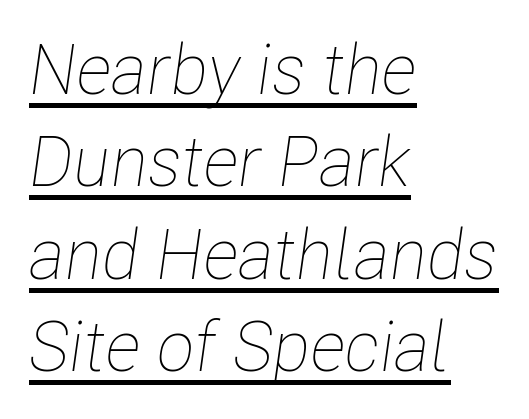
Q: Is the text bold? A: No.
Q: Is the text italic (slanted)? A: Yes, it leans right by about 8 degrees.
Q: Is the text underlined? A: Yes.
Q: How is the paragraph aligned? A: Left-aligned.
Q: Is the spacing between letters normal or unusually wide? A: Normal.
Q: Is the spacing between lines tight, normal or loose? A: Normal.
Q: Width (condensed, normal, or wide)? A: Condensed.
Q: Stroke contrast? A: Low.
Q: x-height? A: Medium.
Q: Monospaced? A: No.
